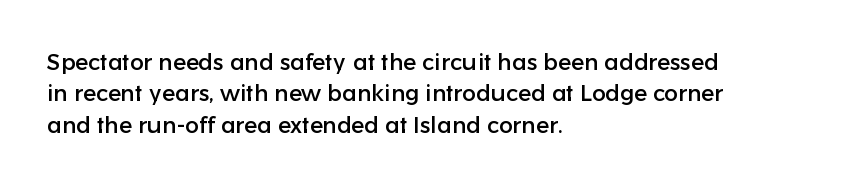
The passage shown is not underscored anywhere. The line texture is even and compact thanks to regular tracking. Nope, not italic — everything's standing straight. Each line starts at the same left margin while the right side varies. Notice how descenders clear the ascenders below comfortably — that's standard leading.
